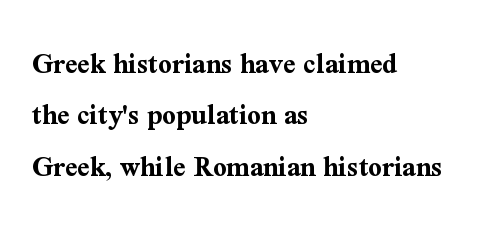
The image shows 30 px bold serif type, upright; set left-aligned, line spacing 1.71x, normal letter spacing, not underlined; medium stroke contrast and a medium x-height.
